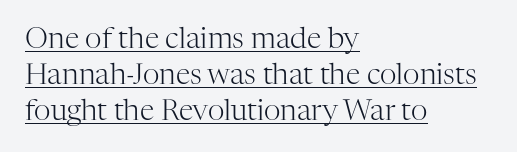
The typeface chosen for these lines features serifs. The passage shown is not bold in any degree. The specimen reads as upright at a glance. Character widths vary here, with narrow letters taking less room than wide ones. Visually the block forms a straight wall on the left and a jagged coastline on the right. The passage shown has conventional tracking throughout.
